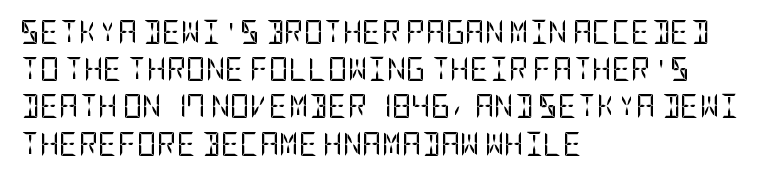
Q: Is the text bold? A: No.
Q: Is the text italic (slanted)? A: No, it is upright.
Q: Is the text underlined? A: No.
Q: How is the paragraph aligned? A: Left-aligned.
Q: Is the spacing between letters normal or unusually wide? A: Normal.
Q: Is the spacing between lines tight, normal or loose? A: Normal.
